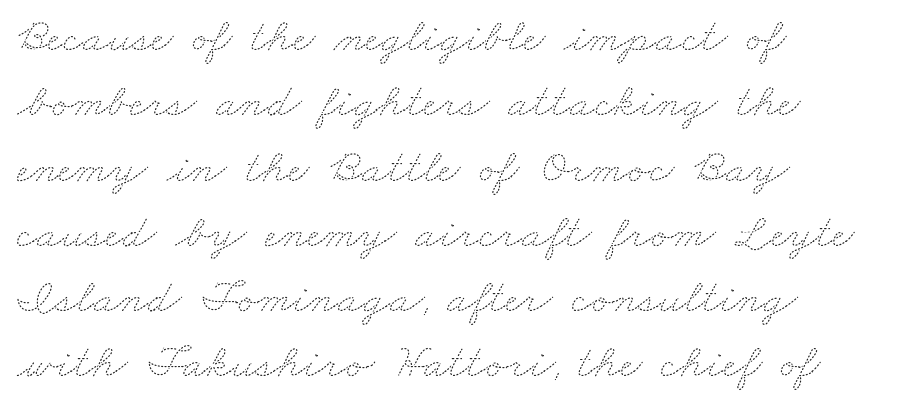
Here the glyphs are tracked normally, forming tight word shapes. Anything drawn beneath the words? Only blank space. The face used here is proportionally spaced, like ordinary book or web type. Notice how descenders clear the ascenders below comfortably — that's standard leading. Weight class: somewhere from thin through regular.
